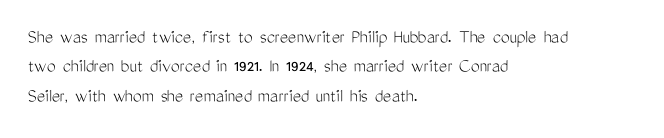
{"italic": "no", "bold": "no", "underline": "no", "align": "left", "line_spacing": "normal", "line_spacing_ratio": 1.47, "letter_spacing": "normal", "letter_spacing_em": 0.0, "glyph_px": 20}
